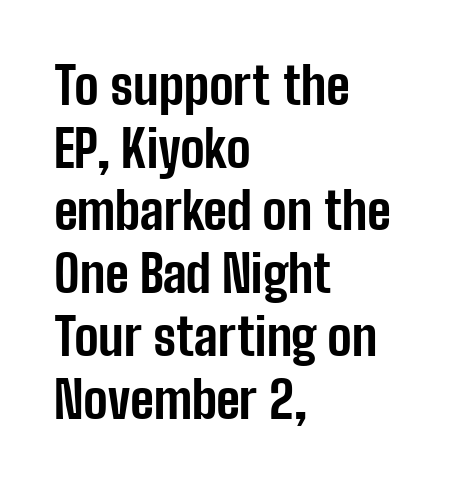
The image shows 51 px bold, condensed sans-serif type, upright; set left-aligned, line spacing 1.23x, normal letter spacing, not underlined; low stroke contrast and a medium x-height.
